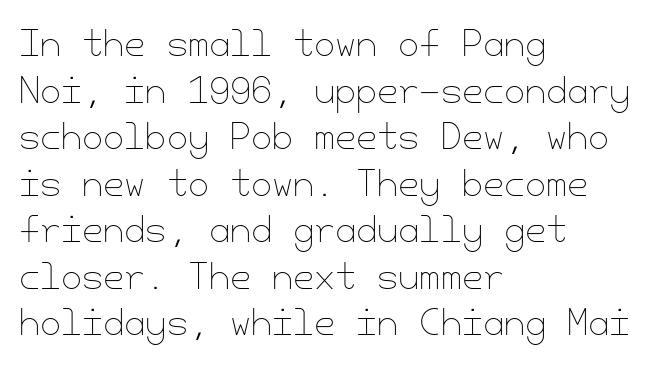
{"italic": "no", "bold": "no", "weight": "thin", "width": "normal", "stroke_contrast": "low", "x_height": "small", "underline": "no", "align": "left", "line_spacing": "normal", "line_spacing_ratio": 1.37, "letter_spacing": "normal", "letter_spacing_em": 0.0, "glyph_px": 34}
